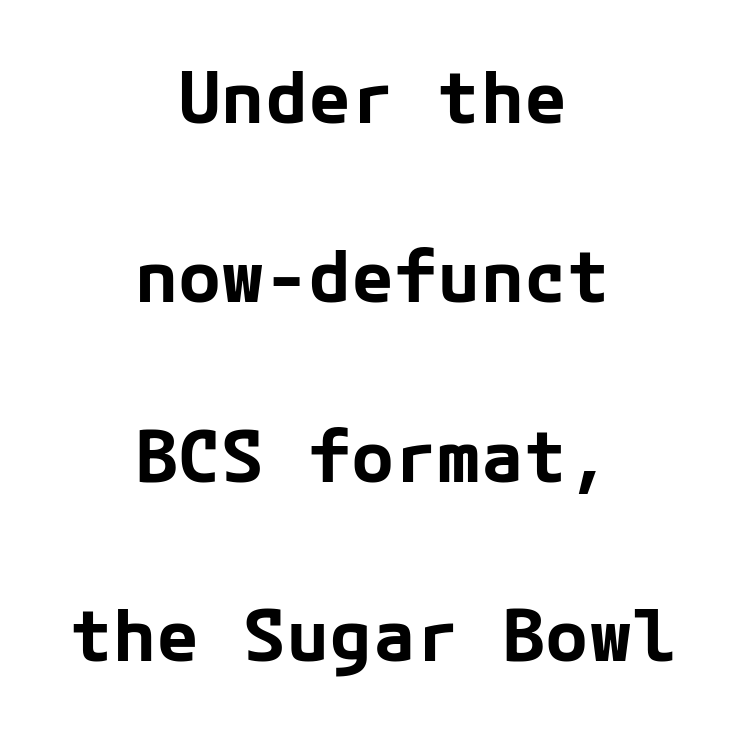
Q: Is the text bold? A: Yes.
Q: Is the text italic (slanted)? A: No, it is upright.
Q: Is the typeface a serif or a sans-serif typeface? A: Sans-serif.
Q: Is the text underlined? A: No.
Q: How is the paragraph aligned? A: Centered.
Q: Is the spacing between letters normal or unusually wide? A: Normal.
Q: Is the spacing between lines tight, normal or loose? A: Loose.
Q: Width (condensed, normal, or wide)? A: Normal.
Q: Stroke contrast? A: Low.
Q: x-height? A: Medium.
